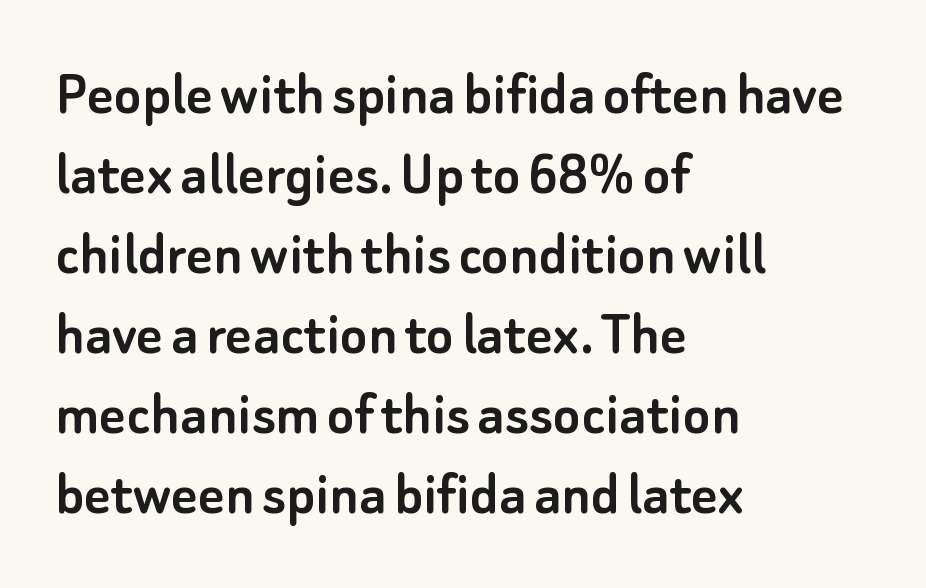
{"serif": "no", "italic": "no", "width": "normal", "stroke_contrast": "low", "x_height": "small", "monospaced": "no", "underline": "no", "align": "left", "line_spacing": "normal", "line_spacing_ratio": 1.25, "letter_spacing": "normal", "letter_spacing_em": 0.0, "glyph_px": 64}
